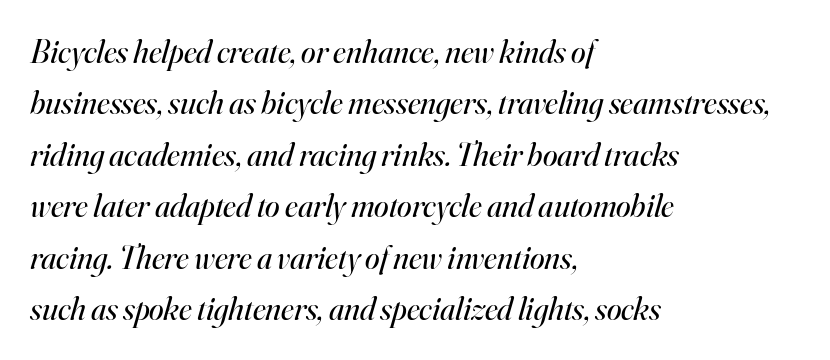
{"serif": "yes", "italic": "yes", "lean": "right", "slant_degrees": 16, "bold": "no", "weight": "regular", "width": "normal", "stroke_contrast": "high", "x_height": "small", "monospaced": "no", "underline": "no", "align": "left", "line_spacing": "normal", "line_spacing_ratio": 1.56, "letter_spacing": "normal", "letter_spacing_em": 0.0, "glyph_px": 33}
